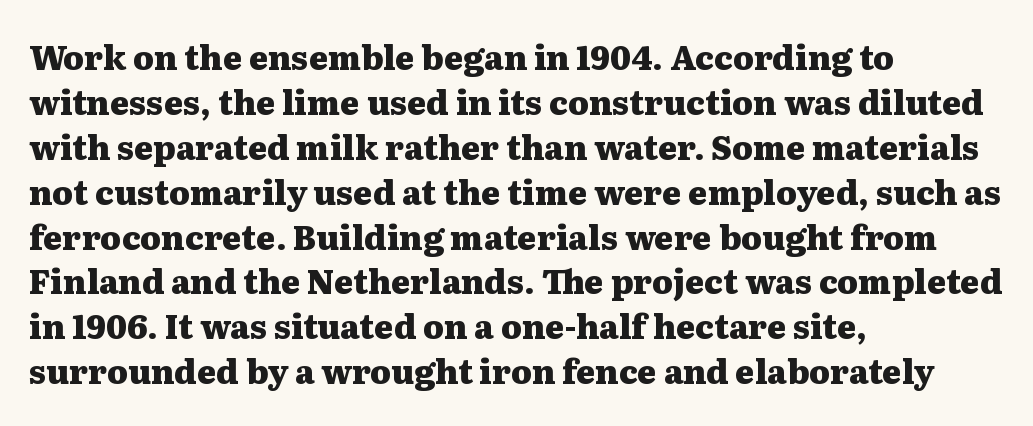
{"serif": "yes", "italic": "no", "bold": "yes", "weight": "heavy", "width": "wide", "stroke_contrast": "medium", "x_height": "medium", "monospaced": "no", "underline": "no", "align": "left", "line_spacing": "normal", "line_spacing_ratio": 1.36, "letter_spacing": "normal", "letter_spacing_em": 0.0, "glyph_px": 33}
